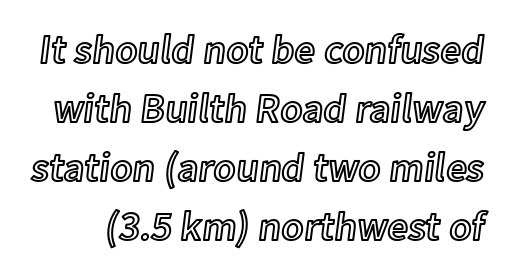
Letters rest on an invisible, unmarked baseline. Standard letterfit; no display-style spreading of the glyphs. Each letter keeps its own natural width here, so spacing adapts to shape. This sample keeps an unexceptional amount of space between lines.
